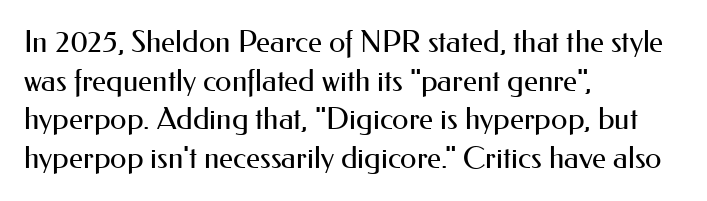
Does extra space separate the letters? No, they use regular spacing. Normally led — the rows are evenly, conventionally spaced. This reads as an unemphasized weight, regular at the heaviest. The letters advance in unequal steps, a hallmark of proportional type.
